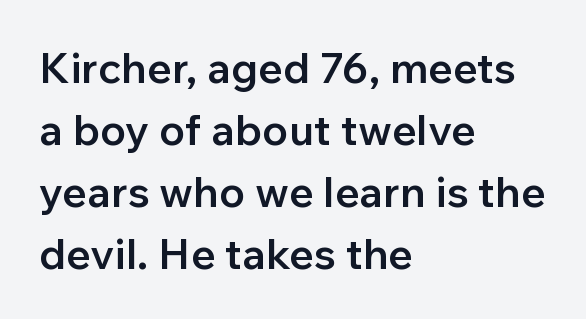
Italic: no, the glyphs are upright roman. Standard letterfit; no display-style spreading of the glyphs. Notice how descenders clear the ascenders below comfortably — that's standard leading. Layout note: lines flush left. In terms of weight, the rendering is demibold, just under bold. Grotesque or geometric, the face here clearly has no serifs.
